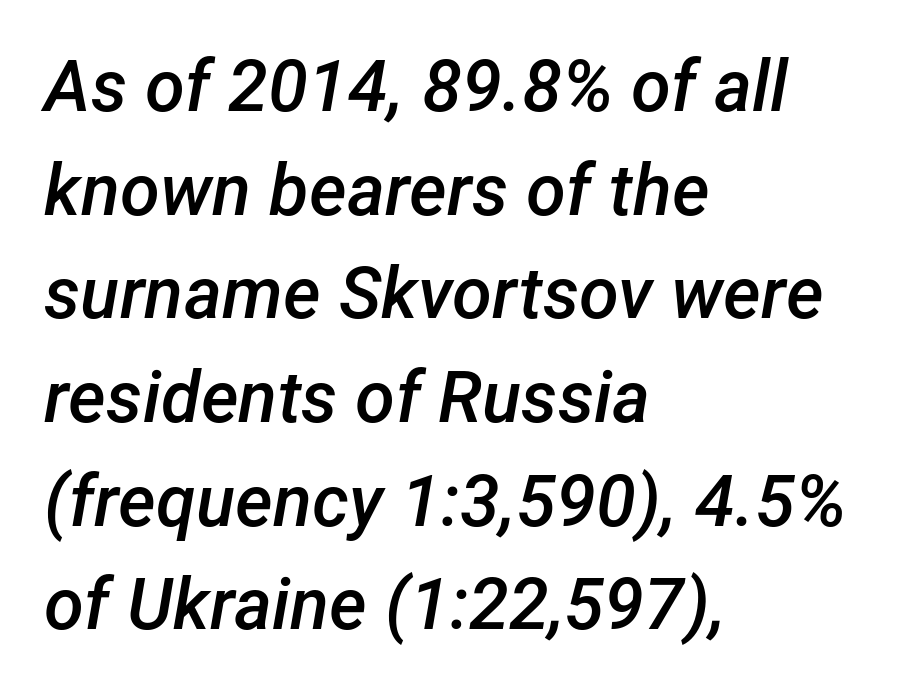
Short and long lines alike share a common starting point at left. The strokes are fattened partway — semibold, not bold. Characters follow at the spacing the type designer built in. The font's italic variant was chosen for this text.
